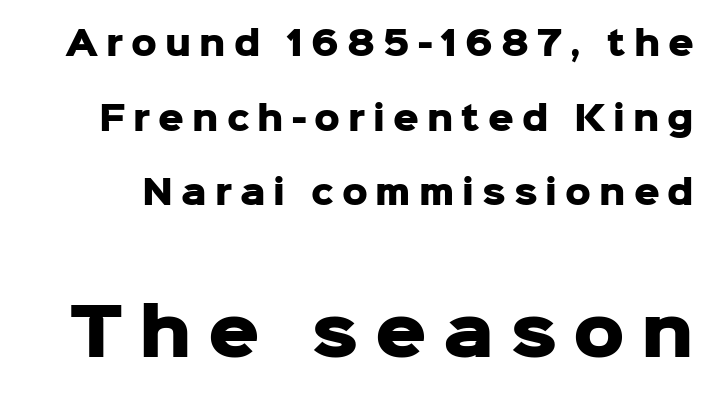
{"serif": "no", "italic": "no", "bold": "yes", "weight": "heavy", "width": "normal", "stroke_contrast": "low", "x_height": "medium", "monospaced": "no", "underline": "no", "line_spacing": "loose", "line_spacing_ratio": 2.33, "letter_spacing": "wide", "letter_spacing_em": 0.25, "larger_block": "second", "size_ratio": 2.0, "glyph_px": 64}
